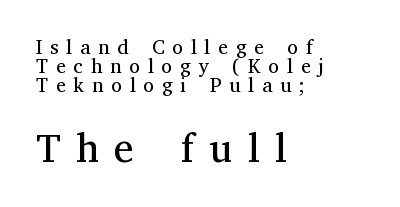
The image shows 40 px regular-weight serif type, upright; set left-aligned, tight line spacing (0.96x), unusually wide letter spacing (+0.39 em), not underlined; the second (bottom) block is 2.0x larger; medium stroke contrast and a medium x-height.
